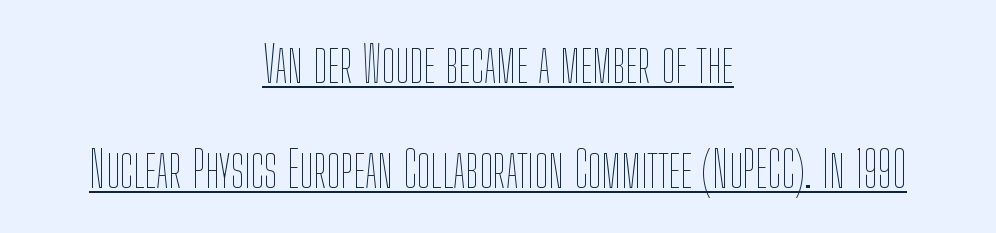
{"italic": "no", "bold": "no", "weight": "thin", "width": "condensed", "stroke_contrast": "low", "x_height": "medium", "monospaced": "no", "underline": "yes", "align": "center", "line_spacing": "loose", "line_spacing_ratio": 2.11, "letter_spacing": "normal", "letter_spacing_em": 0.0, "glyph_px": 50}
